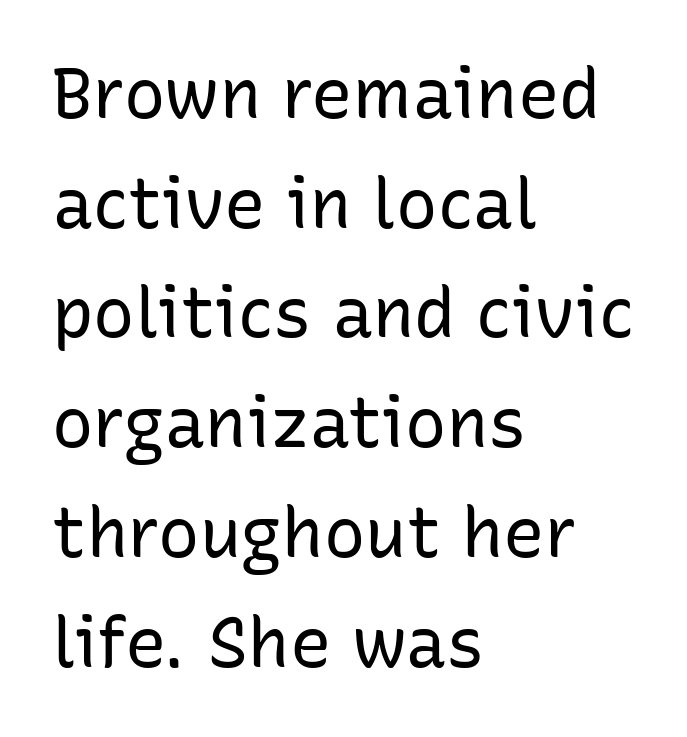
Q: Is the text bold? A: No.
Q: Is the text italic (slanted)? A: No, it is upright.
Q: Is the typeface a serif or a sans-serif typeface? A: Sans-serif.
Q: Is the text underlined? A: No.
Q: How is the paragraph aligned? A: Left-aligned.
Q: Is the spacing between letters normal or unusually wide? A: Normal.
Q: Is the spacing between lines tight, normal or loose? A: Normal.
Q: Width (condensed, normal, or wide)? A: Normal.
Q: Stroke contrast? A: Low.
Q: x-height? A: Medium.
Q: Monospaced? A: No.
